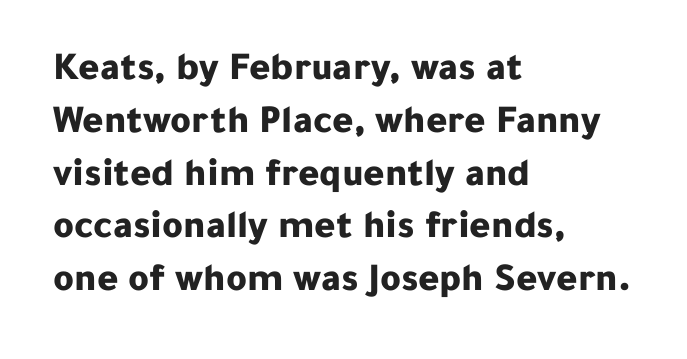
Q: Is the text bold? A: Yes.
Q: Is the text italic (slanted)? A: No, it is upright.
Q: Is the typeface a serif or a sans-serif typeface? A: Sans-serif.
Q: Is the text underlined? A: No.
Q: How is the paragraph aligned? A: Left-aligned.
Q: Is the spacing between letters normal or unusually wide? A: Normal.
Q: Is the spacing between lines tight, normal or loose? A: Normal.
Q: Width (condensed, normal, or wide)? A: Normal.
Q: Stroke contrast? A: Low.
Q: x-height? A: Medium.
Q: Monospaced? A: No.
